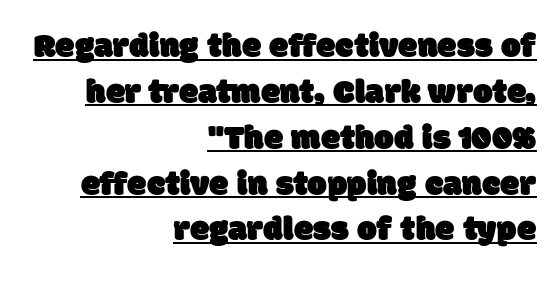
The image shows 35 px sans-serif type; set right-aligned, normal line spacing (1.31x), normal letter spacing, underlined; low stroke contrast and a large x-height.
